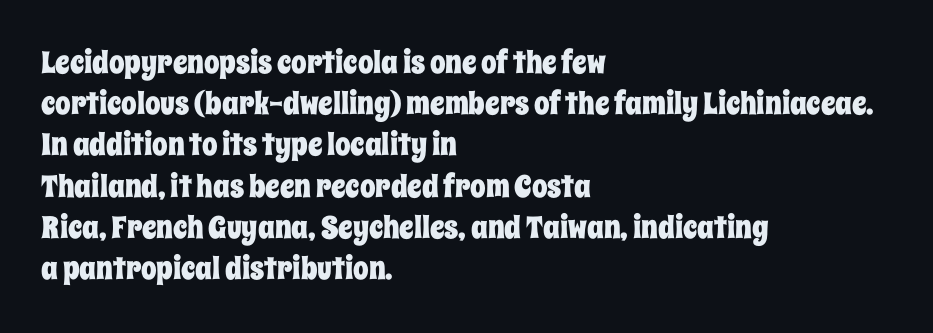
{"italic": "no", "width": "condensed", "stroke_contrast": "low", "x_height": "large", "monospaced": "no", "underline": "no", "align": "left", "line_spacing": "normal", "line_spacing_ratio": 1.33, "letter_spacing": "normal", "letter_spacing_em": 0.0, "glyph_px": 31}
